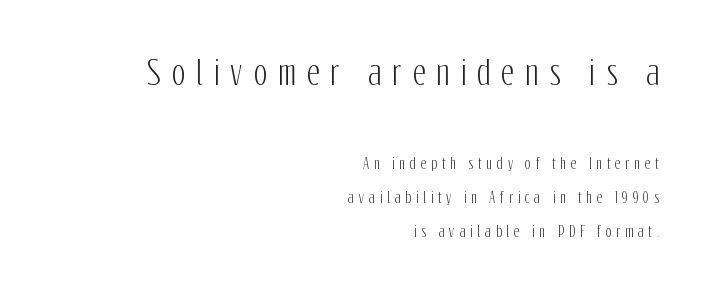
{"serif": "no", "italic": "no", "width": "condensed", "stroke_contrast": "low", "x_height": "medium", "monospaced": "no", "underline": "no", "align": "right", "line_spacing": "loose", "line_spacing_ratio": 2.4, "letter_spacing": "wide", "letter_spacing_em": 0.34, "larger_block": "first", "size_ratio": 2.29, "glyph_px": 32}
